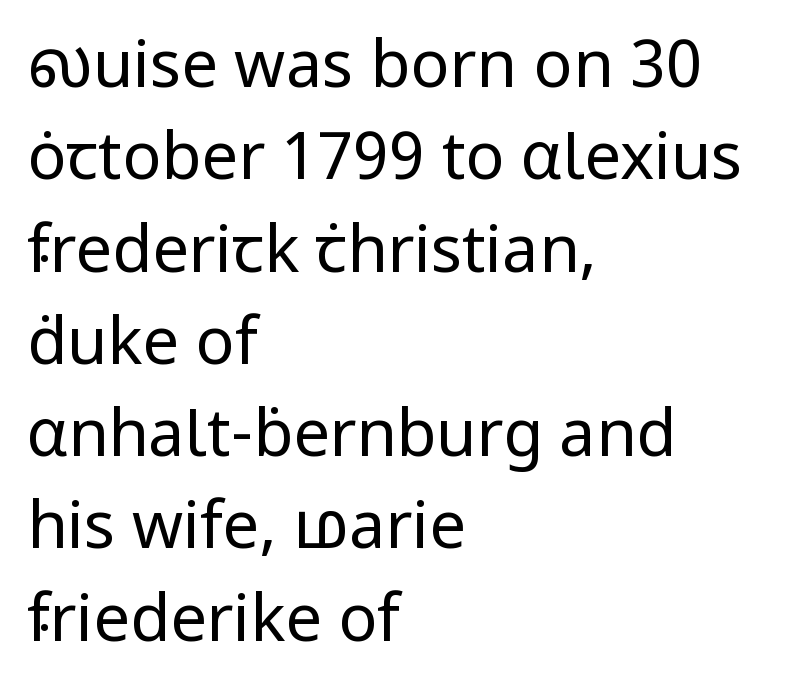
Q: Is the text bold? A: No.
Q: Is the text italic (slanted)? A: No, it is upright.
Q: Is the typeface a serif or a sans-serif typeface? A: Sans-serif.
Q: Is the text underlined? A: No.
Q: How is the paragraph aligned? A: Left-aligned.
Q: Is the spacing between letters normal or unusually wide? A: Normal.
Q: Is the spacing between lines tight, normal or loose? A: Normal.
Q: Width (condensed, normal, or wide)? A: Normal.
Q: Stroke contrast? A: Low.
Q: x-height? A: Medium.
Q: Monospaced? A: No.
